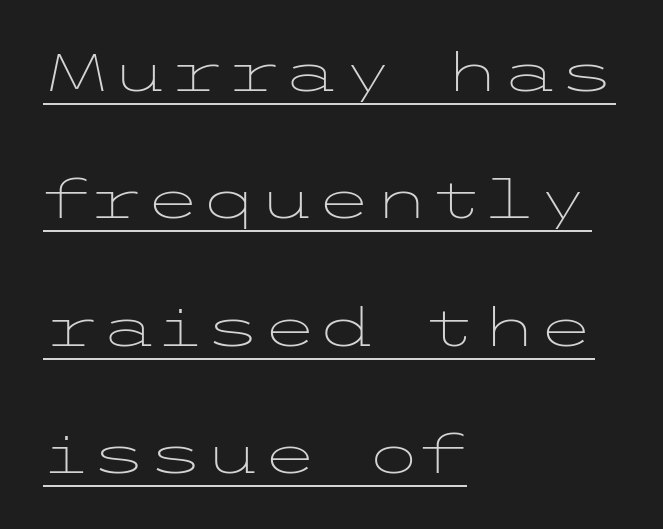
{"serif": "no", "italic": "no", "bold": "no", "weight": "light", "width": "wide", "stroke_contrast": "low", "x_height": "medium", "underline": "yes", "align": "left", "line_spacing": "loose", "line_spacing_ratio": 2.45, "letter_spacing": "normal", "letter_spacing_em": 0.0, "glyph_px": 52}
